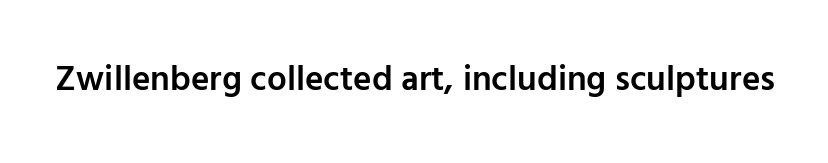
{"serif": "no", "italic": "no", "bold": "semi", "weight": "semibold", "width": "normal", "stroke_contrast": "low", "x_height": "medium", "monospaced": "no", "underline": "no", "letter_spacing": "normal", "letter_spacing_em": 0.0, "glyph_px": 35}
